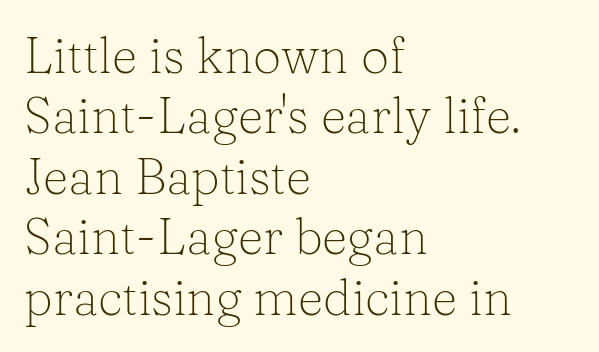
Q: Is the text bold? A: No.
Q: Is the text italic (slanted)? A: No, it is upright.
Q: Is the typeface a serif or a sans-serif typeface? A: Serif.
Q: Is the text underlined? A: No.
Q: How is the paragraph aligned? A: Left-aligned.
Q: Is the spacing between letters normal or unusually wide? A: Normal.
Q: Width (condensed, normal, or wide)? A: Normal.
Q: Stroke contrast? A: Low.
Q: x-height? A: Medium.
Q: Monospaced? A: No.
